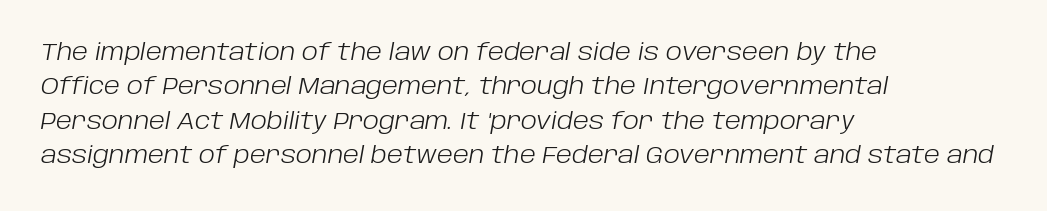
{"italic": "yes", "lean": "right", "slant_degrees": 10, "bold": "no", "underline": "no", "align": "left", "line_spacing": "normal", "line_spacing_ratio": 1.5, "letter_spacing": "normal", "letter_spacing_em": 0.0, "glyph_px": 23}
